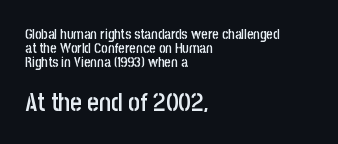
Each word holds together tightly as a unit, with standard inter-letter gaps. Character size in the trailing block exceeds that of the leading block. Posture: vertical. The paragraph shown leans on its left margin.
